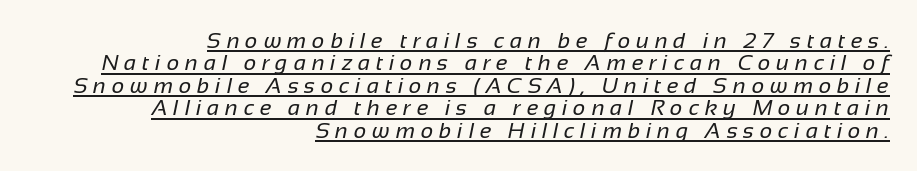
Q: Is the text bold? A: No.
Q: Is the text underlined? A: Yes.
Q: How is the paragraph aligned? A: Right-aligned.
Q: Is the spacing between letters normal or unusually wide? A: Unusually wide.
Q: Is the spacing between lines tight, normal or loose? A: Tight.
